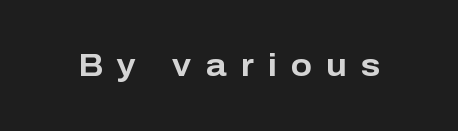
Summary of weight: heavy, a full bold. The face used here is rendered with a markedly widened letterfit. Every character sits straight up, as roman type does. The letters advance in unequal steps, a hallmark of proportional type. The string is rendered with underlining switched off.
